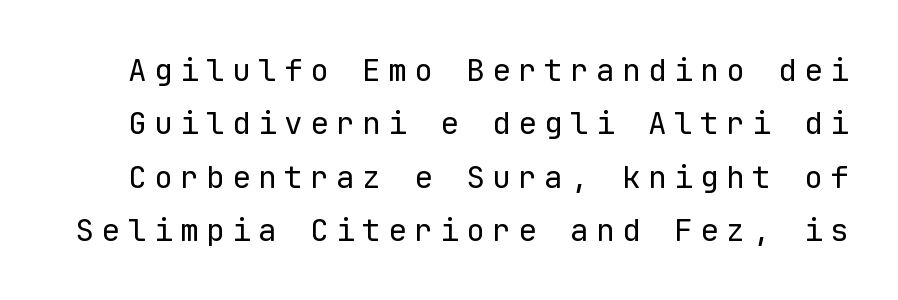
{"serif": "no", "italic": "no", "bold": "no", "weight": "regular", "width": "normal", "stroke_contrast": "low", "x_height": "medium", "monospaced": "yes", "underline": "no", "line_spacing_ratio": 1.72, "letter_spacing": "wide", "letter_spacing_em": 0.24, "glyph_px": 31}
